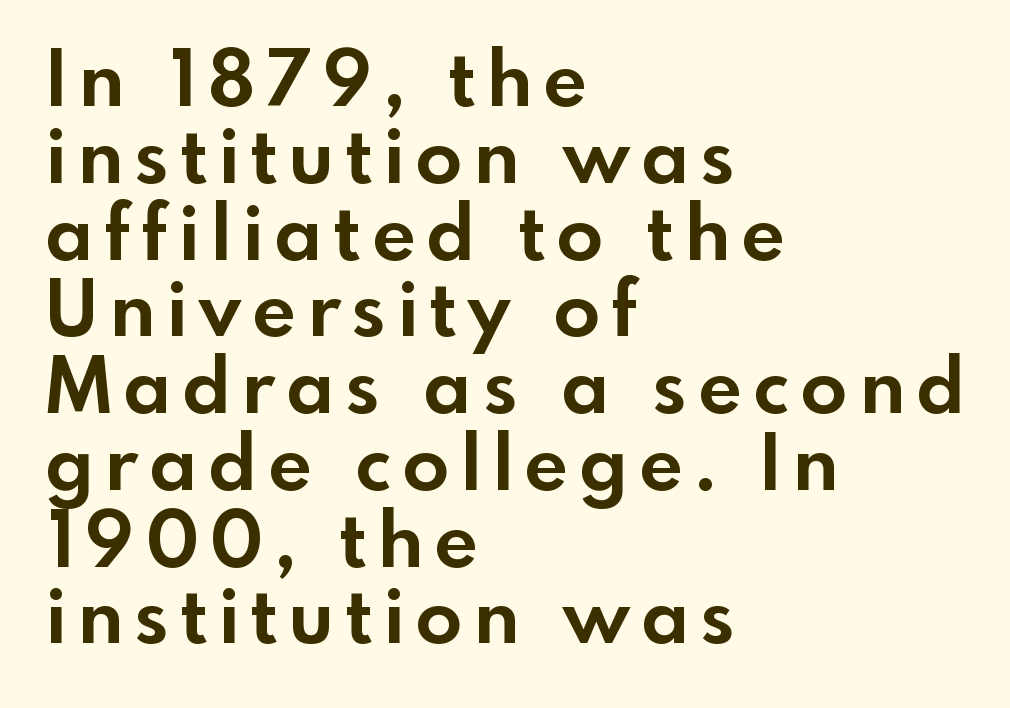
The image shows 76 px bold sans-serif type, upright; set left-aligned, tight line spacing (1.01x), not underlined; a small x-height.
